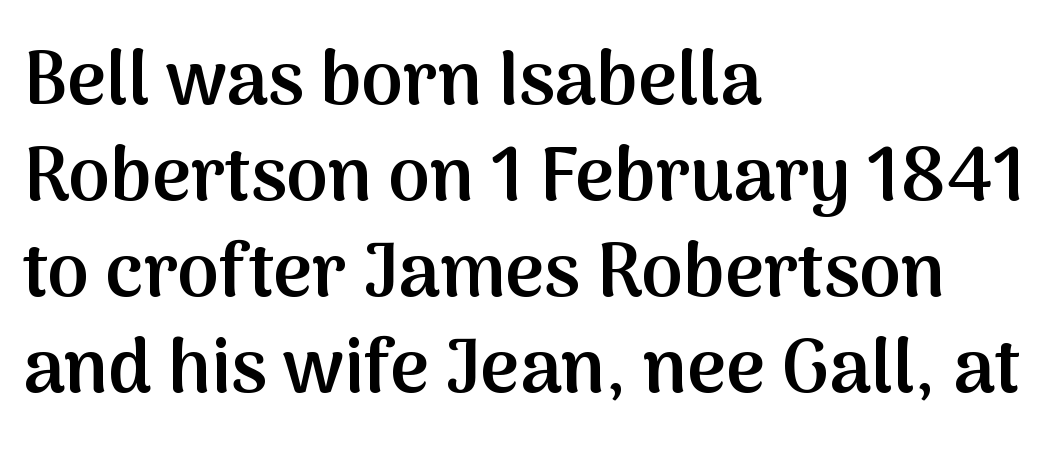
The image shows 75 px semibold sans-serif type, upright; set left-aligned, normal line spacing (1.28x), normal letter spacing, not underlined; medium stroke contrast and a medium x-height.
